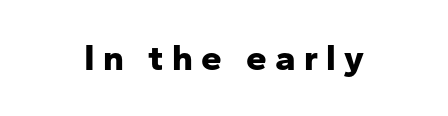
Q: Is the text bold? A: Yes.
Q: Is the text italic (slanted)? A: No, it is upright.
Q: Is the typeface a serif or a sans-serif typeface? A: Sans-serif.
Q: Is the text underlined? A: No.
Q: How is the paragraph aligned? A: Centered.
Q: Is the spacing between letters normal or unusually wide? A: Unusually wide.
Q: Width (condensed, normal, or wide)? A: Normal.
Q: Stroke contrast? A: Low.
Q: x-height? A: Medium.
Q: Monospaced? A: No.
